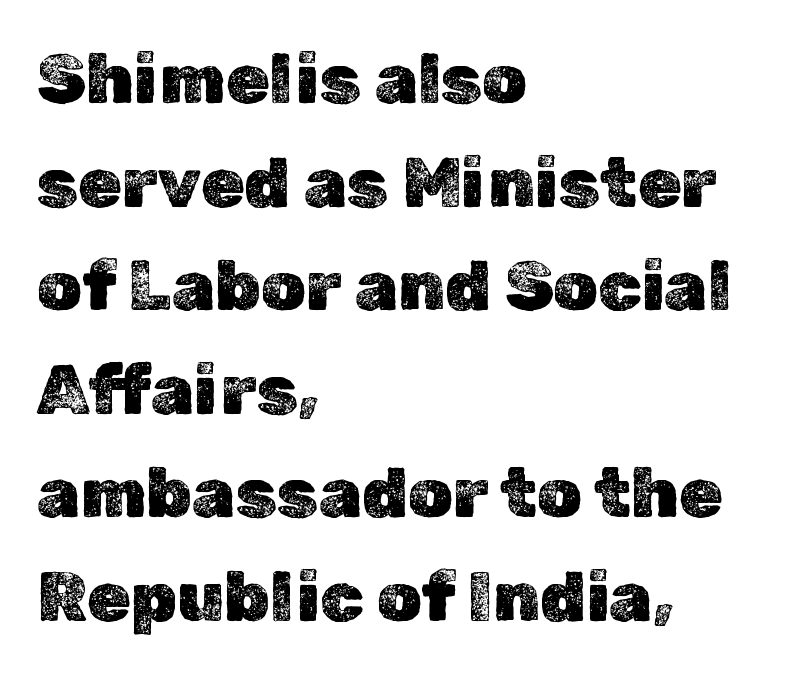
Q: Is the text italic (slanted)? A: No, it is upright.
Q: Is the text underlined? A: No.
Q: How is the paragraph aligned? A: Left-aligned.
Q: Is the spacing between letters normal or unusually wide? A: Normal.
Q: Is the spacing between lines tight, normal or loose? A: Normal.
Q: Width (condensed, normal, or wide)? A: Normal.
Q: x-height? A: Medium.
Q: Monospaced? A: No.
